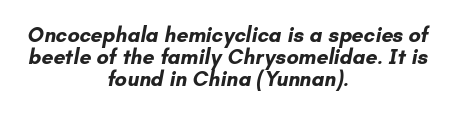
The image shows 21 px bold type; set centered, tight line spacing (1.04x), normal letter spacing, not underlined.
